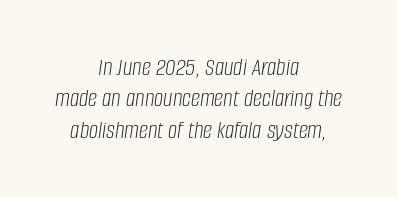
Underline: absent. The lettering tilts uniformly, giving the passage an italic look. Each stroke keeps to a modest, everyday thickness or less. Tracking here is standard; glyphs follow each other at the usual distance.
